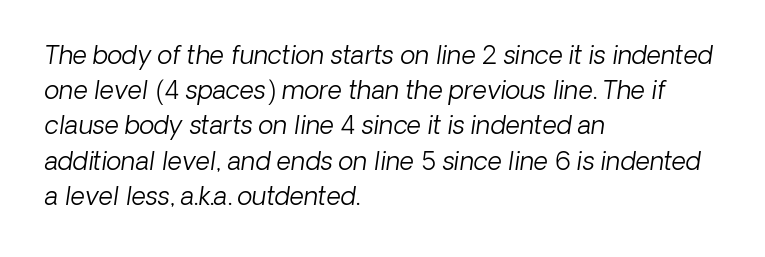
{"italic": "yes", "lean": "right", "slant_degrees": 8, "bold": "no", "underline": "no", "align": "left", "line_spacing": "normal", "line_spacing_ratio": 1.41, "letter_spacing": "normal", "letter_spacing_em": 0.0, "glyph_px": 25}
